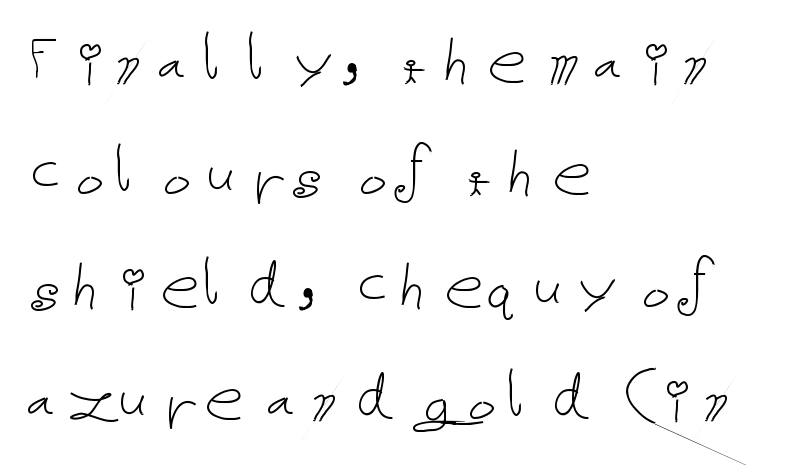
Here the glyphs are tracked normally, forming tight word shapes. The paragraph shown leans on its left margin. Heft: none added — not bold. Quick note: interline space is typical. This rendering features lettering with no underline.
